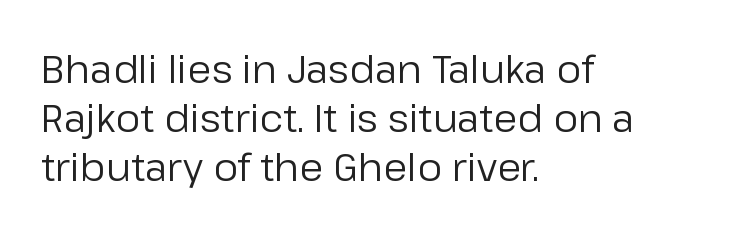
Each letter keeps its own natural width here, so spacing adapts to shape. The gaps between neighbouring characters are ordinary and unremarkable. The letters stand straight up with perfectly vertical stems. The rendering uses a moderate line-height, typical for paragraphs.
